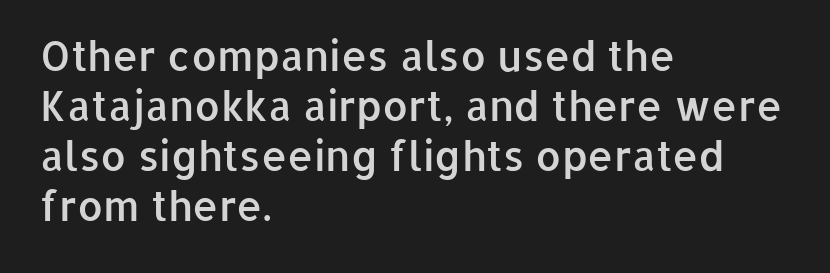
Moderately thickened strokes mark this as semibold type. Nothing sits at the stroke ends, so this counts as sans-serif. A typesetter would mark this as roman, not italic. The passage shown has conventional tracking throughout. Unmarked baselines from the first word to the last.
